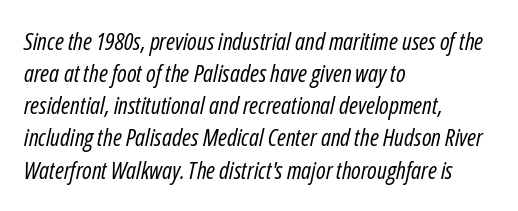
The image shows 24 px text type, italic (leaning right); set left-aligned, normal line spacing (1.34x), normal letter spacing, not underlined.
